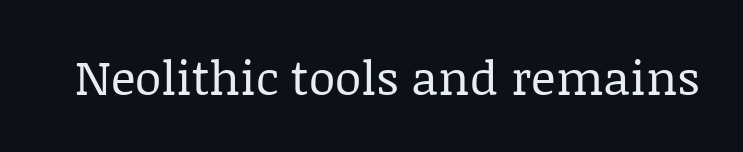
A light-to-regular cut is what we see here. Characters follow at the spacing the type designer built in. Descenders are the only things crossing below the line. A typesetter would call this proportional, since set widths differ per character. The lettering holds an erect, upright posture throughout.
